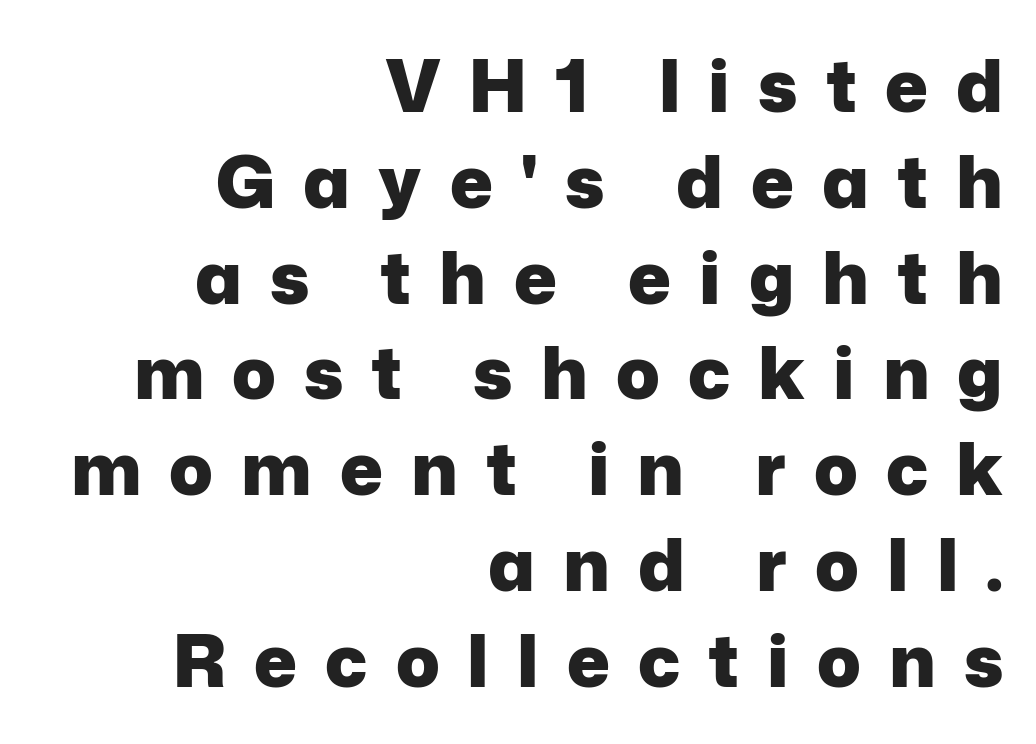
Q: Is the text bold? A: Yes.
Q: Is the text italic (slanted)? A: No, it is upright.
Q: Is the typeface a serif or a sans-serif typeface? A: Sans-serif.
Q: Is the text underlined? A: No.
Q: How is the paragraph aligned? A: Right-aligned.
Q: Is the spacing between letters normal or unusually wide? A: Unusually wide.
Q: Is the spacing between lines tight, normal or loose? A: Normal.
Q: Width (condensed, normal, or wide)? A: Normal.
Q: Stroke contrast? A: Low.
Q: x-height? A: Medium.
Q: Monospaced? A: No.
